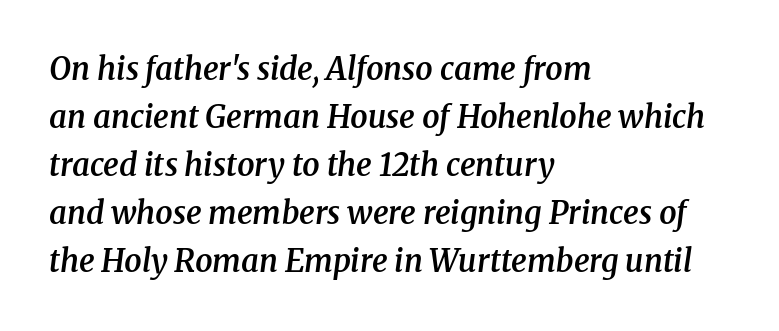
The text was rendered using a seriffed face with decorative stroke endings. A normal amount of white space separates one row of letters from the next. Is the letter spacing exaggerated? No — it looks like the ordinary default. Underlining? Definitely not there. This rendering uses left alignment, leaving the right contour irregular. Does the lettering tilt? It does — this is italic.
